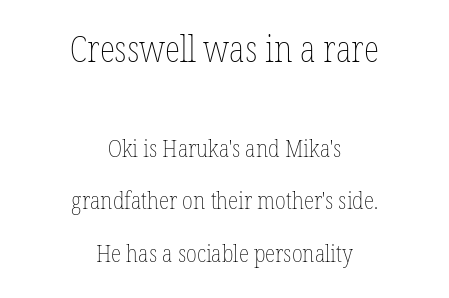
{"italic": "no", "bold": "no", "weight": "thin", "width": "condensed", "stroke_contrast": "low", "x_height": "medium", "monospaced": "no", "underline": "no", "align": "center", "line_spacing": "loose", "line_spacing_ratio": 2.19, "letter_spacing": "normal", "letter_spacing_em": 0.0, "larger_block": "first", "size_ratio": 1.5, "glyph_px": 36}
